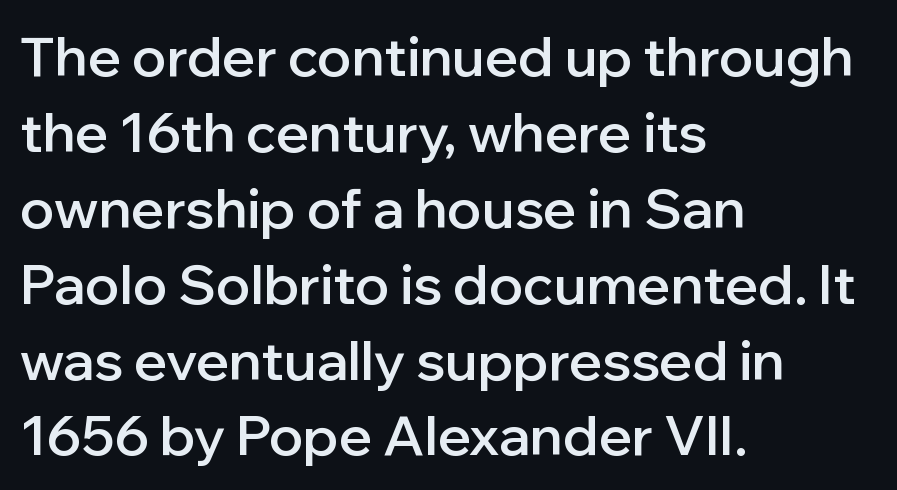
{"serif": "no", "italic": "no", "bold": "semi", "weight": "semibold", "width": "normal", "stroke_contrast": "low", "x_height": "medium", "monospaced": "no", "underline": "no", "align": "left", "line_spacing": "normal", "line_spacing_ratio": 1.38, "letter_spacing": "normal", "letter_spacing_em": 0.0, "glyph_px": 55}
